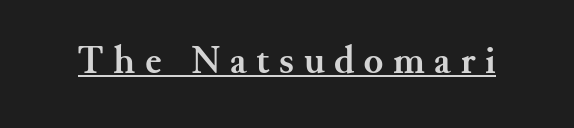
The image shows 40 px semibold serif type, upright; set unusually wide letter spacing (+0.24 em), underlined; medium stroke contrast and a small x-height.
